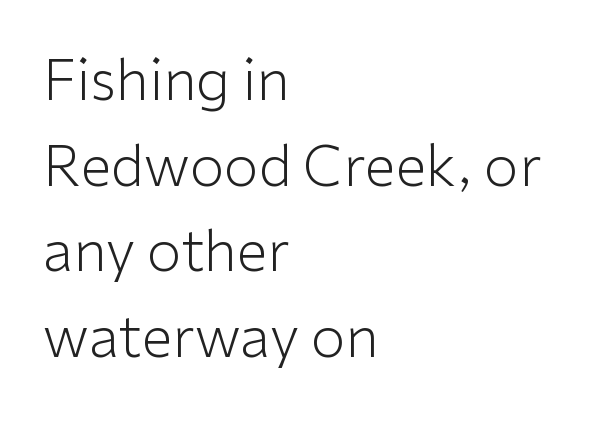
The image shows 56 px light sans-serif type, upright; set left-aligned, normal line spacing (1.53x), normal letter spacing, not underlined; low stroke contrast and a medium x-height.
